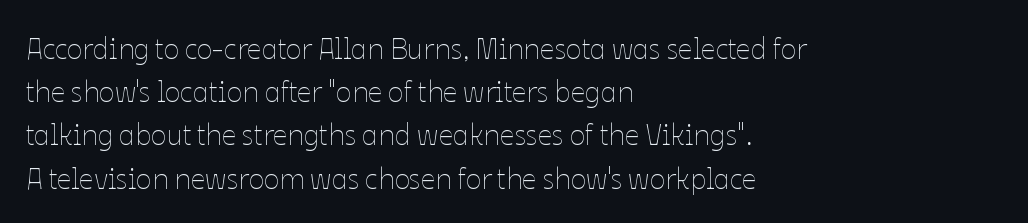
The image shows 29 px thin type, upright; set left-aligned, normal line spacing (1.49x), normal letter spacing, not underlined; low stroke contrast and a medium x-height.
